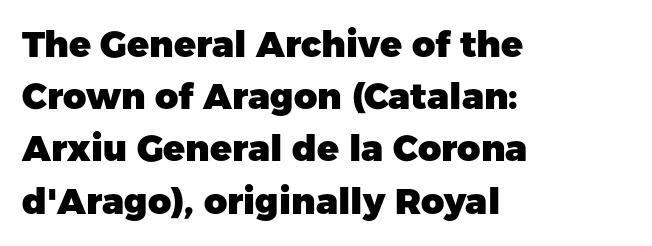
Q: Is the text bold? A: Yes.
Q: Is the text italic (slanted)? A: No, it is upright.
Q: Is the typeface a serif or a sans-serif typeface? A: Sans-serif.
Q: Is the text underlined? A: No.
Q: How is the paragraph aligned? A: Left-aligned.
Q: Is the spacing between letters normal or unusually wide? A: Normal.
Q: Is the spacing between lines tight, normal or loose? A: Normal.
Q: Width (condensed, normal, or wide)? A: Normal.
Q: Stroke contrast? A: Low.
Q: x-height? A: Medium.
Q: Monospaced? A: No.
